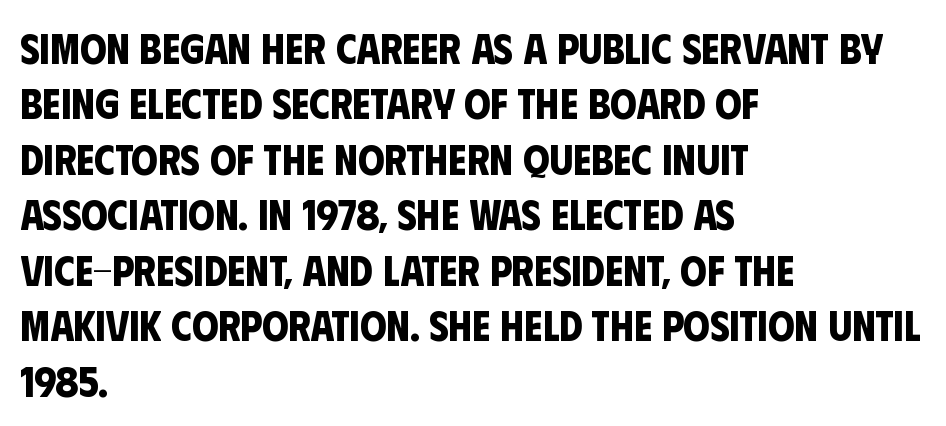
Q: Is the text bold? A: Yes.
Q: Is the typeface a serif or a sans-serif typeface? A: Sans-serif.
Q: Is the text underlined? A: No.
Q: How is the paragraph aligned? A: Left-aligned.
Q: Is the spacing between letters normal or unusually wide? A: Normal.
Q: Is the spacing between lines tight, normal or loose? A: Normal.
Q: Width (condensed, normal, or wide)? A: Condensed.
Q: Stroke contrast? A: Low.
Q: x-height? A: Large.
Q: Monospaced? A: No.
